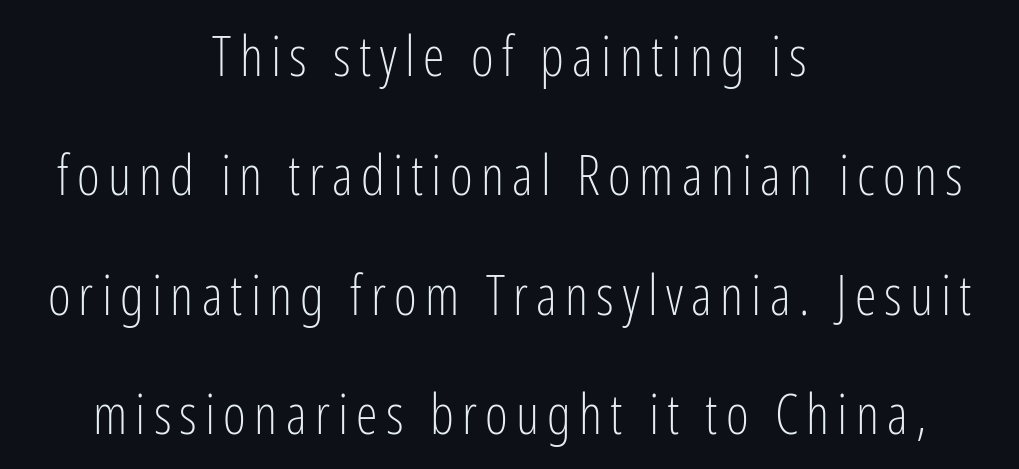
The image shows 55 px light, condensed sans-serif type, upright; set centered, loose line spacing (2.17x), not underlined; low stroke contrast and a medium x-height.
